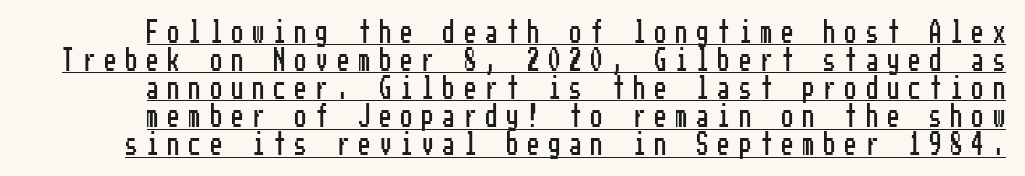
Q: Is the text italic (slanted)? A: No, it is upright.
Q: Is the text underlined? A: Yes.
Q: Is the spacing between letters normal or unusually wide? A: Unusually wide.
